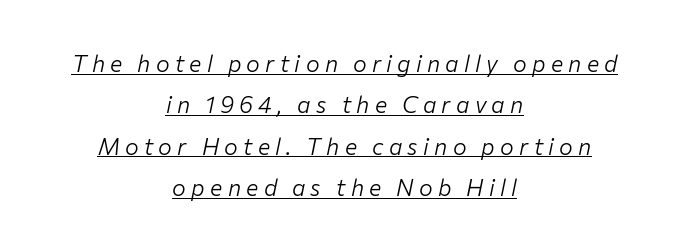
The image shows 23 px text type, italic (leaning right); set centered, line spacing 1.8x, unusually wide letter spacing (+0.23 em), underlined.
